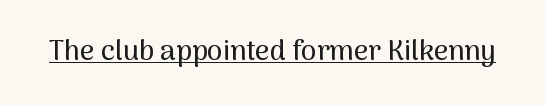
{"serif": "no", "italic": "no", "width": "normal", "stroke_contrast": "medium", "x_height": "medium", "monospaced": "no", "underline": "yes", "letter_spacing": "normal", "letter_spacing_em": 0.0, "glyph_px": 28}
